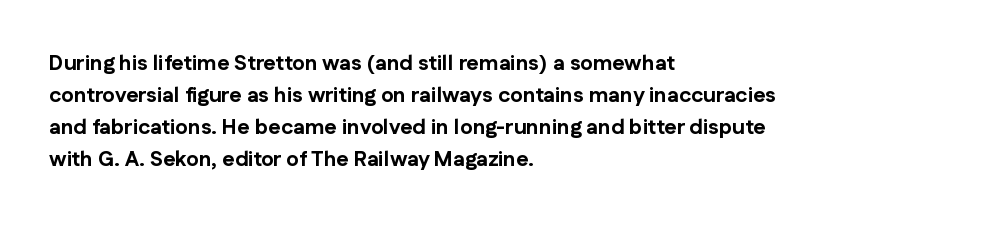
The image shows 21 px bold type, upright; set left-aligned, normal line spacing (1.53x), normal letter spacing, not underlined.
